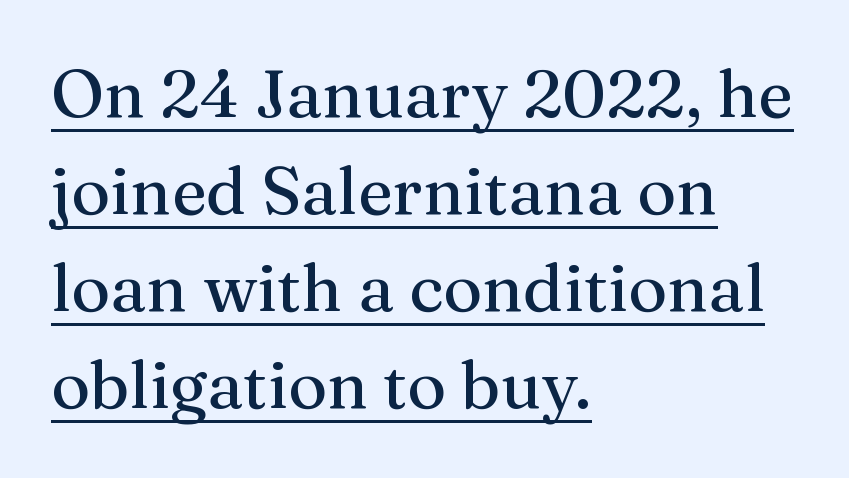
Q: Is the text italic (slanted)? A: No, it is upright.
Q: Is the typeface a serif or a sans-serif typeface? A: Serif.
Q: Is the text underlined? A: Yes.
Q: How is the paragraph aligned? A: Left-aligned.
Q: Is the spacing between letters normal or unusually wide? A: Normal.
Q: Is the spacing between lines tight, normal or loose? A: Normal.
Q: Width (condensed, normal, or wide)? A: Normal.
Q: Stroke contrast? A: Medium.
Q: x-height? A: Medium.
Q: Monospaced? A: No.
